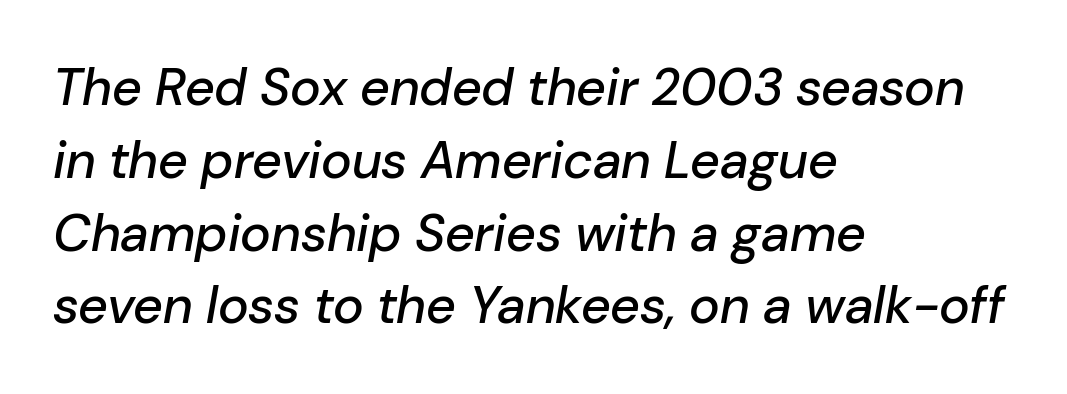
Do the characters align in a grid? No, the font is proportional. This rendering features lettering with no underline. The passage shown has conventional tracking throughout. This sample keeps an unexceptional amount of space between lines.
